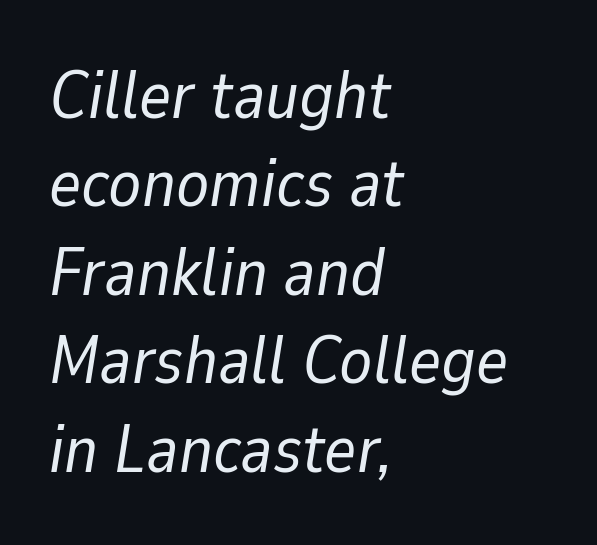
The letters are slanted; this is an italic face. Each word holds together tightly as a unit, with standard inter-letter gaps. The designer left line spacing at the default. Bold? No — there's no thickening of the strokes.
